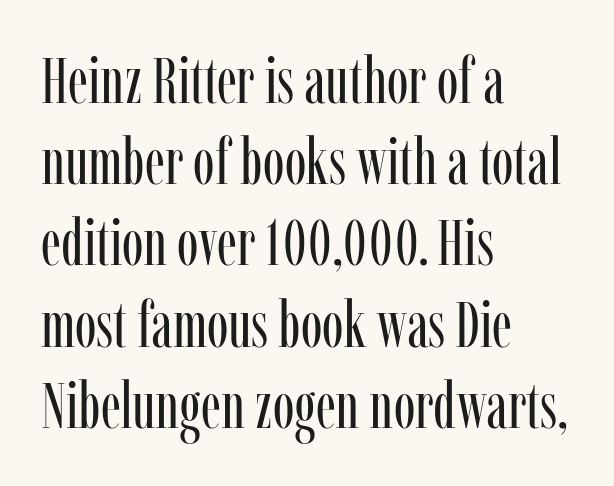
Q: Is the text bold? A: No.
Q: Is the text italic (slanted)? A: No, it is upright.
Q: Is the typeface a serif or a sans-serif typeface? A: Serif.
Q: Is the text underlined? A: No.
Q: How is the paragraph aligned? A: Left-aligned.
Q: Is the spacing between letters normal or unusually wide? A: Normal.
Q: Is the spacing between lines tight, normal or loose? A: Normal.
Q: Width (condensed, normal, or wide)? A: Condensed.
Q: Stroke contrast? A: Low.
Q: x-height? A: Medium.
Q: Monospaced? A: No.
